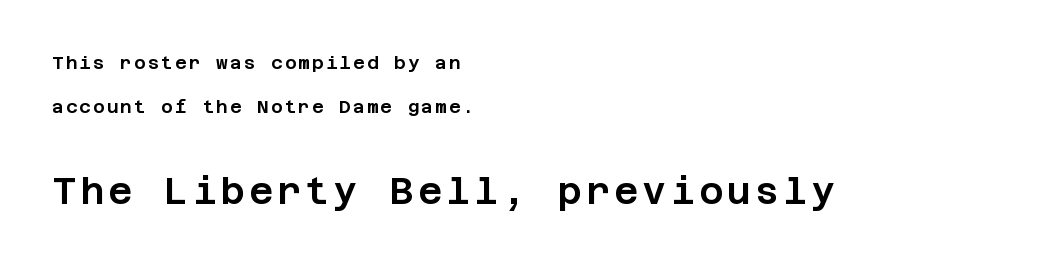
Q: Is the text italic (slanted)? A: No, it is upright.
Q: Is the typeface a serif or a sans-serif typeface? A: Sans-serif.
Q: Is the text underlined? A: No.
Q: How is the paragraph aligned? A: Left-aligned.
Q: Is the spacing between lines tight, normal or loose? A: Loose.
Q: Which block of text is set in a larger size, the first (top) or the second (bottom)? A: The second (bottom) one.
Q: Width (condensed, normal, or wide)? A: Normal.
Q: Stroke contrast? A: Low.
Q: x-height? A: Large.
